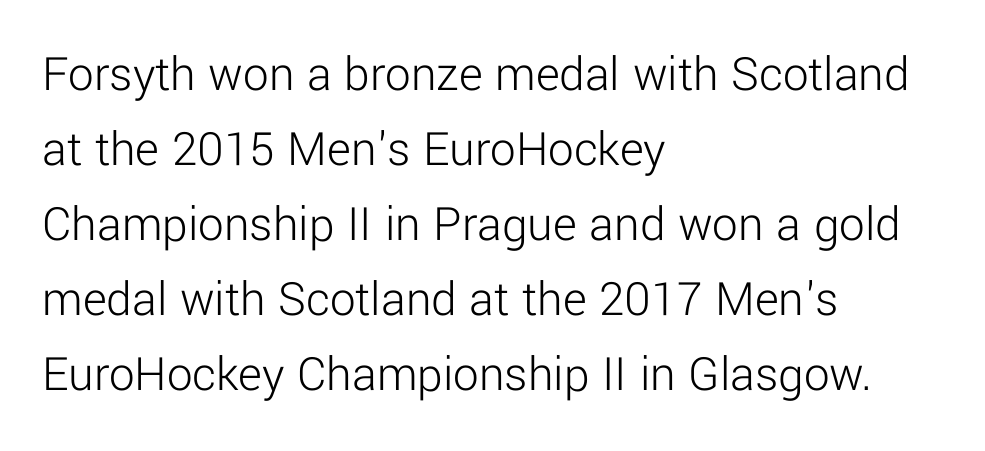
{"serif": "no", "italic": "no", "bold": "no", "weight": "light", "width": "normal", "stroke_contrast": "low", "x_height": "medium", "monospaced": "no", "underline": "no", "align": "left", "line_spacing": "normal", "line_spacing_ratio": 1.47, "letter_spacing": "normal", "letter_spacing_em": 0.0, "glyph_px": 51}
